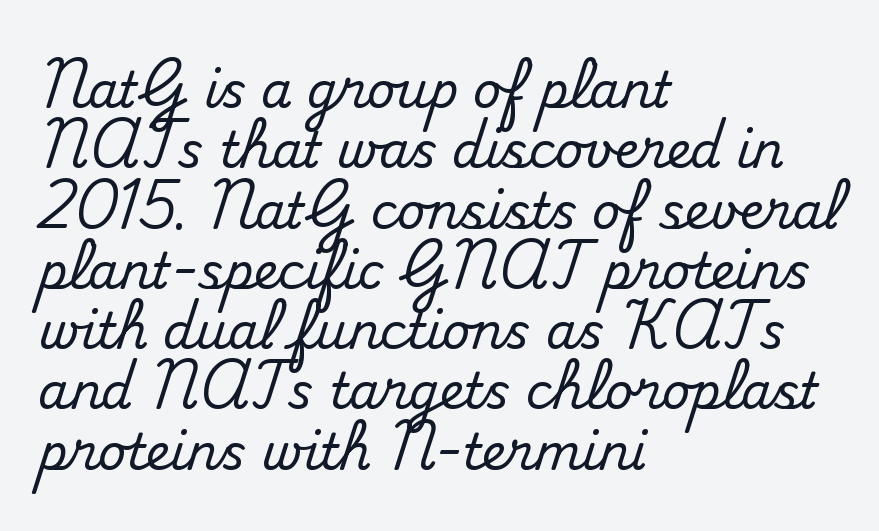
The passage is arranged the way most books set body copy — flush left. Here the designer chose a conventional face with non-uniform glyph widths. Plain, unruled lines of type. Glyph-to-glyph distance matches everyday printed text.
